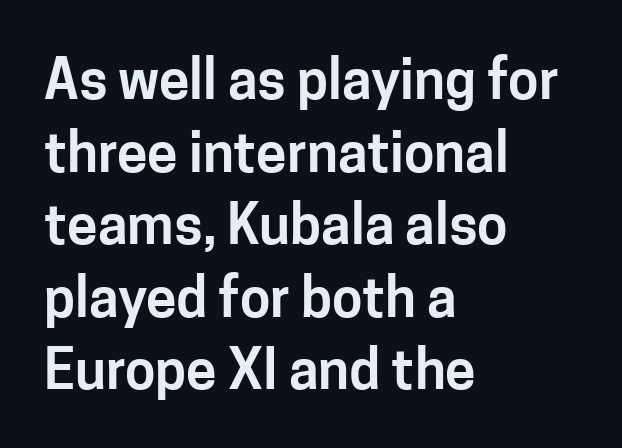
Q: Is the text italic (slanted)? A: No, it is upright.
Q: Is the typeface a serif or a sans-serif typeface? A: Sans-serif.
Q: Is the text underlined? A: No.
Q: How is the paragraph aligned? A: Left-aligned.
Q: Is the spacing between letters normal or unusually wide? A: Normal.
Q: Is the spacing between lines tight, normal or loose? A: Normal.
Q: Width (condensed, normal, or wide)? A: Normal.
Q: Stroke contrast? A: Low.
Q: x-height? A: Medium.
Q: Monospaced? A: No.
